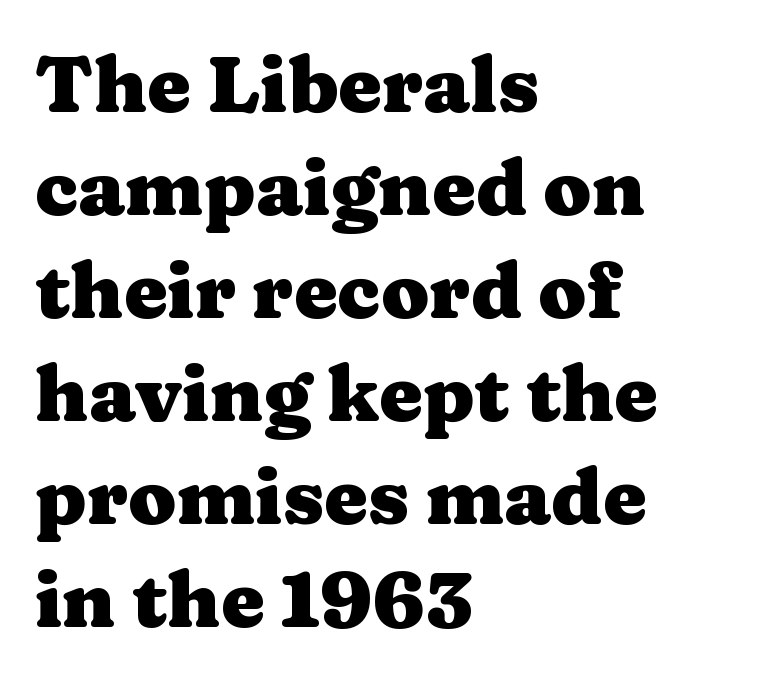
{"serif": "yes", "italic": "no", "bold": "yes", "weight": "heavy", "width": "wide", "stroke_contrast": "medium", "x_height": "medium", "monospaced": "no", "underline": "no", "align": "left", "line_spacing": "normal", "line_spacing_ratio": 1.32, "letter_spacing": "normal", "letter_spacing_em": 0.0, "glyph_px": 78}
